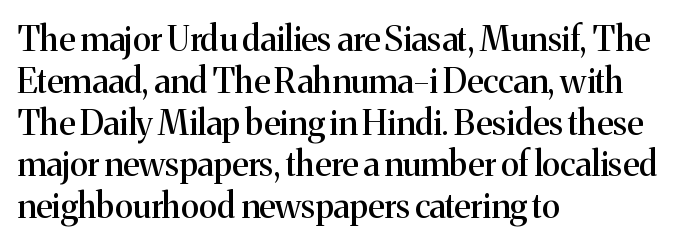
The specimen omits any rule beneath the text block's lines. Designer's note — italics off, roman on. Letterform terminals end in serifs throughout the passage. Spacing verdict: proportional, widths tailored to each character.
